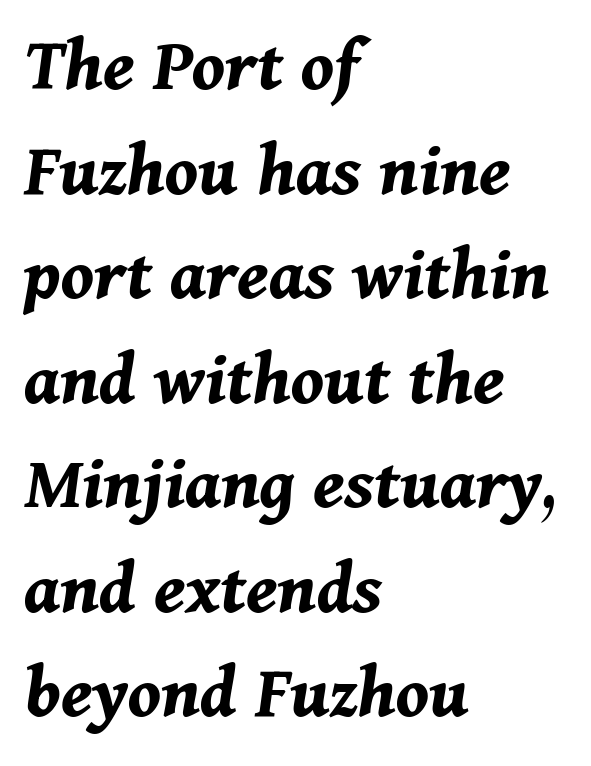
Q: Is the text bold? A: Yes.
Q: Is the text italic (slanted)? A: Yes, it leans right by about 11 degrees.
Q: Is the text underlined? A: No.
Q: How is the paragraph aligned? A: Left-aligned.
Q: Is the spacing between letters normal or unusually wide? A: Normal.
Q: Is the spacing between lines tight, normal or loose? A: Normal.
Q: Width (condensed, normal, or wide)? A: Normal.
Q: Stroke contrast? A: Medium.
Q: x-height? A: Medium.
Q: Monospaced? A: No.
